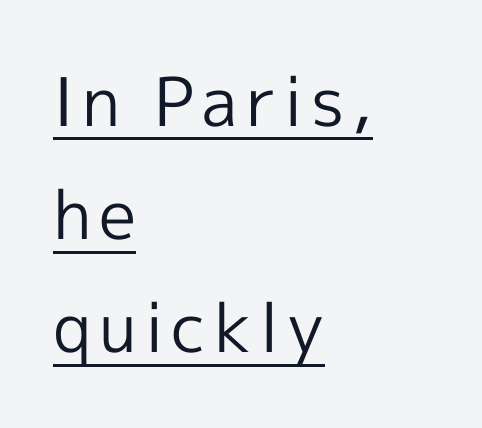
Q: Is the text bold? A: No.
Q: Is the text italic (slanted)? A: No, it is upright.
Q: Is the typeface a serif or a sans-serif typeface? A: Sans-serif.
Q: Is the text underlined? A: Yes.
Q: How is the paragraph aligned? A: Left-aligned.
Q: Is the spacing between lines tight, normal or loose? A: Normal.
Q: Width (condensed, normal, or wide)? A: Normal.
Q: x-height? A: Medium.
Q: Monospaced? A: No.
